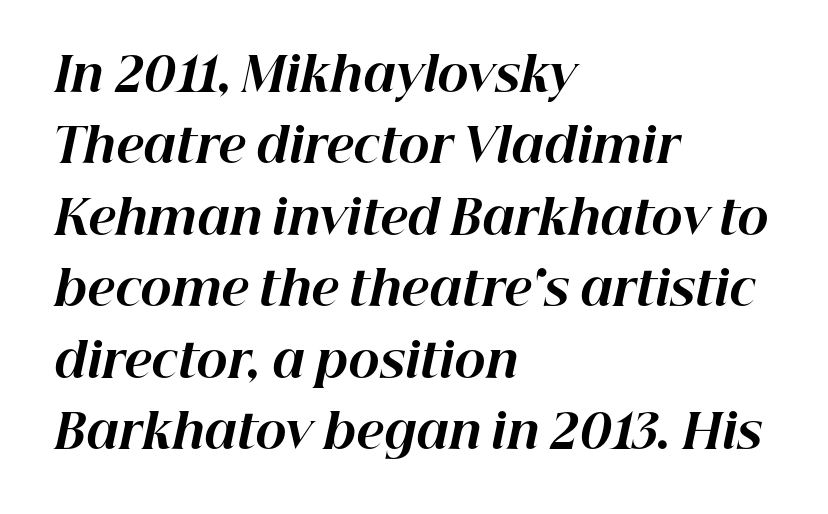
{"italic": "yes", "lean": "right", "slant_degrees": 12, "bold": "yes", "weight": "bold", "width": "normal", "stroke_contrast": "high", "x_height": "medium", "monospaced": "no", "underline": "no", "align": "left", "line_spacing": "normal", "line_spacing_ratio": 1.52, "letter_spacing": "normal", "letter_spacing_em": 0.0, "glyph_px": 47}
